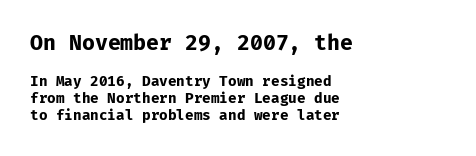
Heft: maximum for text — a bold. Reading top to bottom, the characters get smaller at the block break. Left-aligned paragraph, ragged on the right. Do the letters lean? They stand straight. Underlining? Definitely not there.
